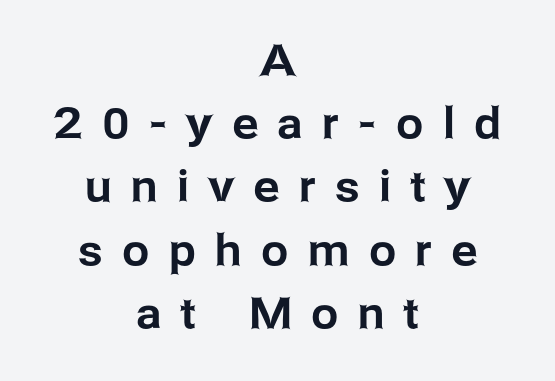
{"serif": "no", "italic": "no", "width": "normal", "stroke_contrast": "low", "x_height": "medium", "monospaced": "no", "underline": "no", "align": "center", "line_spacing": "normal", "line_spacing_ratio": 1.47, "letter_spacing": "wide", "letter_spacing_em": 0.46, "glyph_px": 43}
